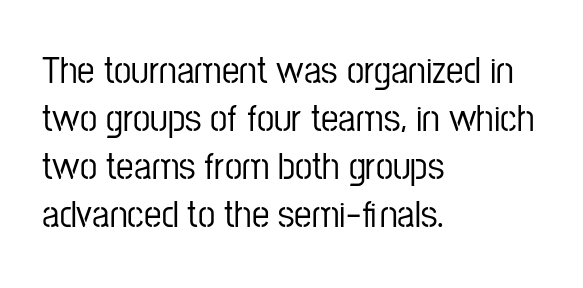
Q: Is the text italic (slanted)? A: No, it is upright.
Q: Is the typeface a serif or a sans-serif typeface? A: Sans-serif.
Q: Is the text underlined? A: No.
Q: How is the paragraph aligned? A: Left-aligned.
Q: Is the spacing between letters normal or unusually wide? A: Normal.
Q: Width (condensed, normal, or wide)? A: Condensed.
Q: Stroke contrast? A: Low.
Q: x-height? A: Medium.
Q: Monospaced? A: No.
